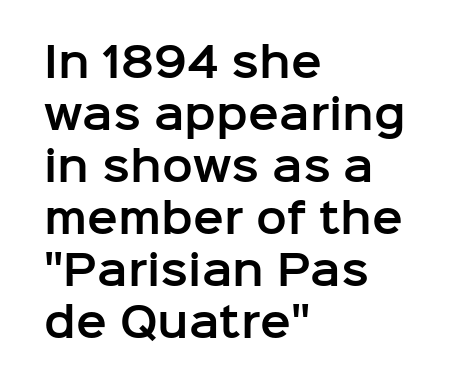
{"serif": "no", "italic": "no", "width": "normal", "stroke_contrast": "low", "x_height": "medium", "monospaced": "no", "underline": "no", "align": "left", "line_spacing": "normal", "line_spacing_ratio": 1.27, "letter_spacing": "normal", "letter_spacing_em": 0.0, "glyph_px": 41}
